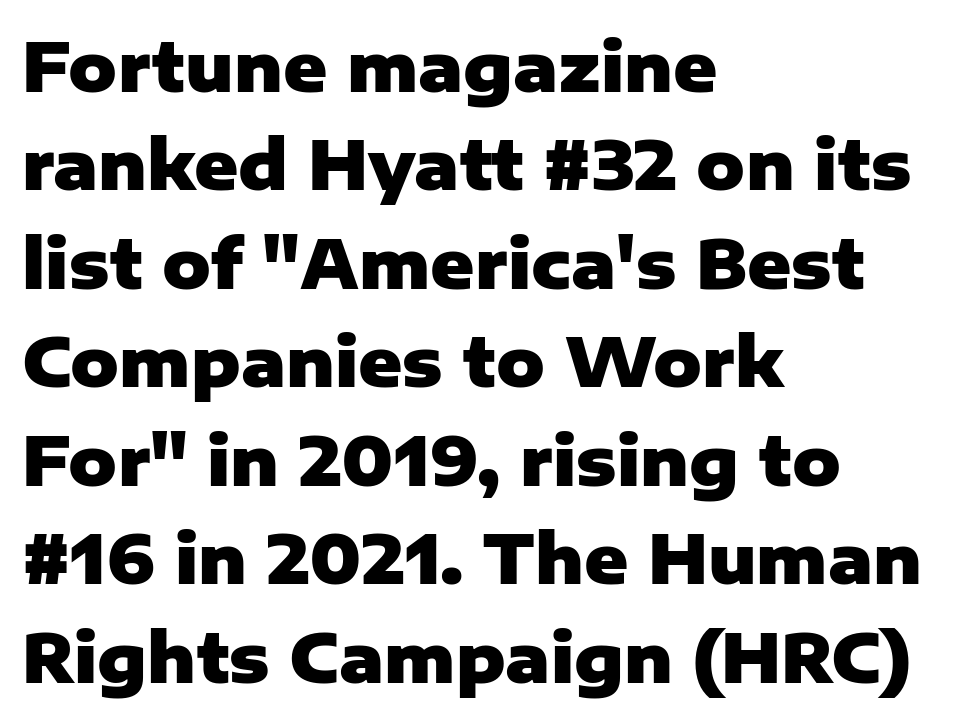
Q: Is the text bold? A: Yes.
Q: Is the text italic (slanted)? A: No, it is upright.
Q: Is the typeface a serif or a sans-serif typeface? A: Sans-serif.
Q: Is the text underlined? A: No.
Q: How is the paragraph aligned? A: Left-aligned.
Q: Is the spacing between letters normal or unusually wide? A: Normal.
Q: Is the spacing between lines tight, normal or loose? A: Normal.
Q: Width (condensed, normal, or wide)? A: Normal.
Q: Stroke contrast? A: Low.
Q: x-height? A: Medium.
Q: Monospaced? A: No.
